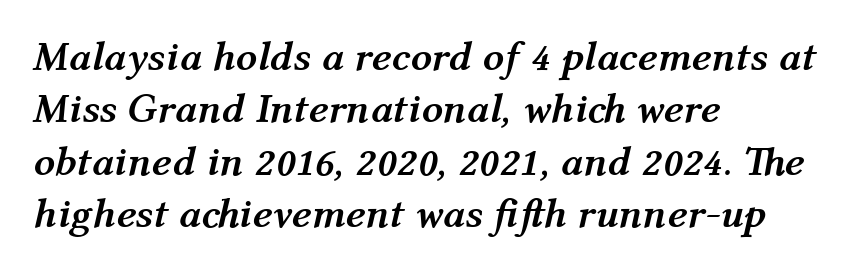
The image shows 42 px semibold type, italic (leaning right); set left-aligned, normal line spacing (1.25x), normal letter spacing, not underlined; medium stroke contrast and a medium x-height.
